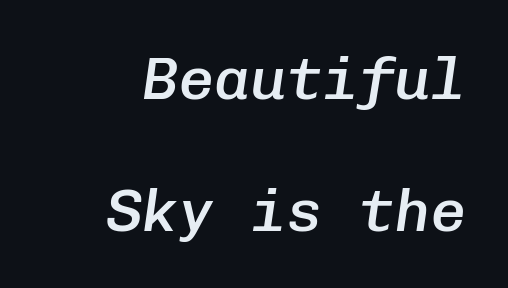
In terms of weight, the rendering is demibold, just under bold. Short note: letters normally spaced. Leading: increased. The face used here is monospaced, like something from a code editor. Horizontally, the lines are justified to the trailing edge only. This sample uses an oblique cut, with every glyph tilted off the vertical.
